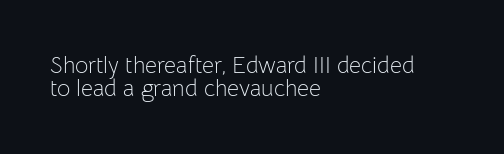
The font's upright variant was chosen for this text. Glance below the letters and you will spot only blank space. You could call the tracking neutral — neither tight nor loose. One glance says dense: line gaps are narrower than usual. No chunkiness to these letters — they're not bold. Which margin do the lines hug? The left one — the right edge is uneven.
